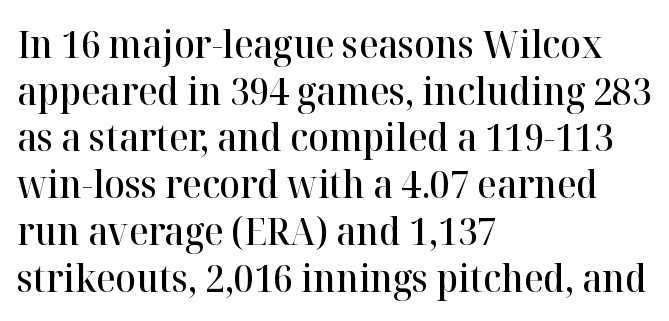
Q: Is the text bold? A: Semi-bold.
Q: Is the text italic (slanted)? A: No, it is upright.
Q: Is the typeface a serif or a sans-serif typeface? A: Serif.
Q: Is the text underlined? A: No.
Q: How is the paragraph aligned? A: Left-aligned.
Q: Is the spacing between letters normal or unusually wide? A: Normal.
Q: Width (condensed, normal, or wide)? A: Normal.
Q: Stroke contrast? A: High.
Q: x-height? A: Medium.
Q: Monospaced? A: No.
